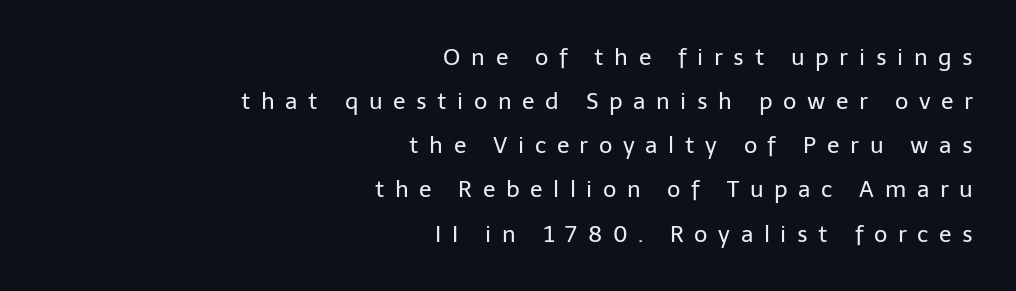
{"italic": "no", "bold": "no", "underline": "no", "align": "right", "line_spacing": "loose", "line_spacing_ratio": 1.92, "letter_spacing": "wide", "letter_spacing_em": 0.46, "glyph_px": 23}
